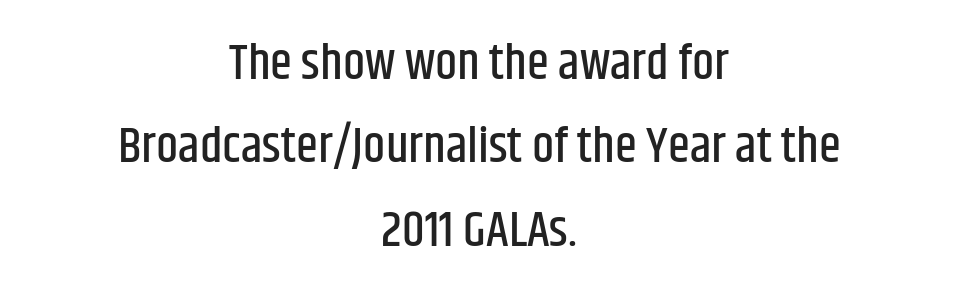
{"serif": "no", "italic": "no", "width": "condensed", "stroke_contrast": "low", "x_height": "large", "monospaced": "no", "underline": "no", "align": "center", "line_spacing": "normal", "line_spacing_ratio": 1.67, "letter_spacing": "normal", "letter_spacing_em": 0.0, "glyph_px": 50}
